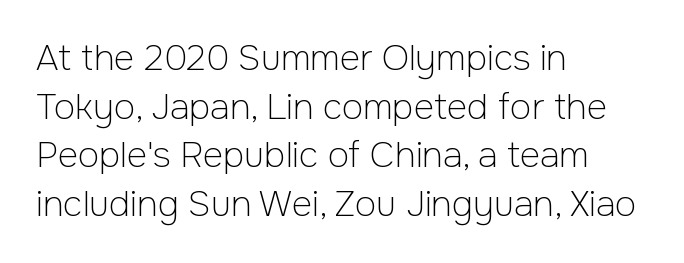
{"serif": "no", "italic": "no", "bold": "no", "weight": "light", "width": "normal", "stroke_contrast": "low", "x_height": "medium", "monospaced": "no", "underline": "no", "align": "left", "line_spacing": "normal", "line_spacing_ratio": 1.39, "letter_spacing": "normal", "letter_spacing_em": 0.0, "glyph_px": 35}
